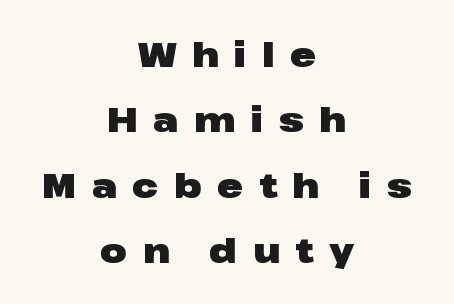
The image shows 35 px heavy, wide sans-serif type, upright; set centered, line spacing 1.87x, unusually wide letter spacing (+0.44 em), not underlined; low stroke contrast and a medium x-height.
